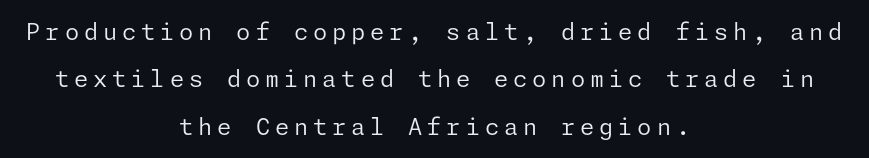
{"italic": "no", "bold": "no", "underline": "no", "align": "center", "line_spacing": "loose", "line_spacing_ratio": 2.06, "letter_spacing": "wide", "letter_spacing_em": 0.21, "glyph_px": 23}
